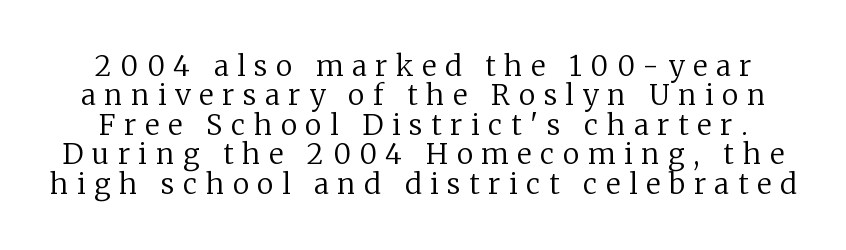
Q: Is the text bold? A: No.
Q: Is the text italic (slanted)? A: No, it is upright.
Q: Is the typeface a serif or a sans-serif typeface? A: Serif.
Q: Is the text underlined? A: No.
Q: Is the spacing between letters normal or unusually wide? A: Unusually wide.
Q: Is the spacing between lines tight, normal or loose? A: Tight.
Q: Width (condensed, normal, or wide)? A: Normal.
Q: Stroke contrast? A: Low.
Q: x-height? A: Medium.
Q: Monospaced? A: No.
